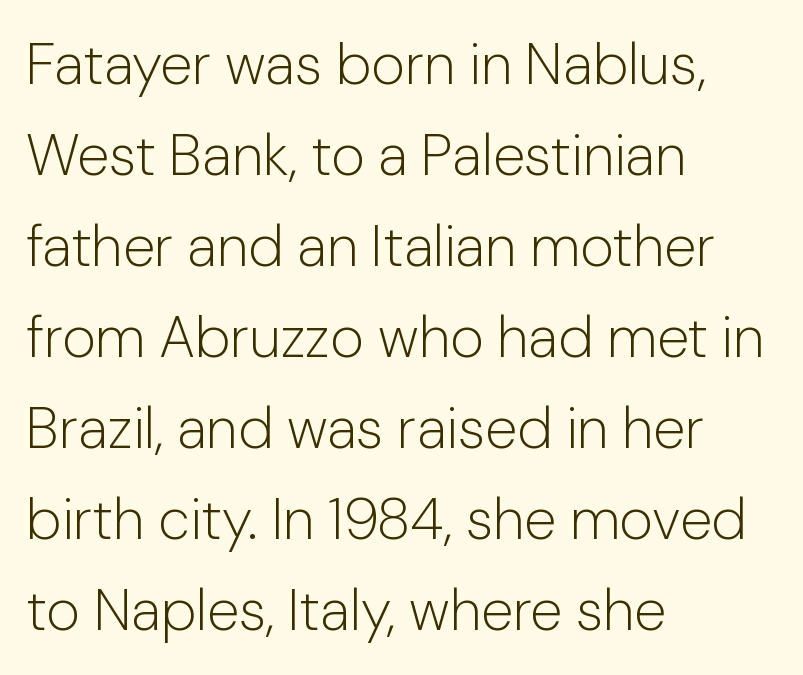
Do the letters lean? They stand straight. Words float on clear page, feet unadorned. I'd call this a sans setting — the letters go barefoot. Here the designer chose a conventional face with non-uniform glyph widths.
